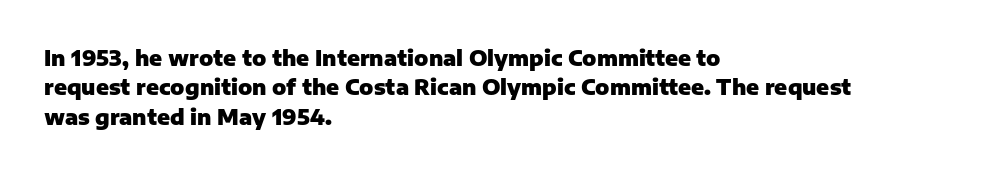
Posture: upright roman. Underlining? Definitely not there. Each line starts at the same left margin while the right side varies. Stroke thickness is high; the sample reads as a true bold. The block of text has a typical density, with ordinary space between rows.
